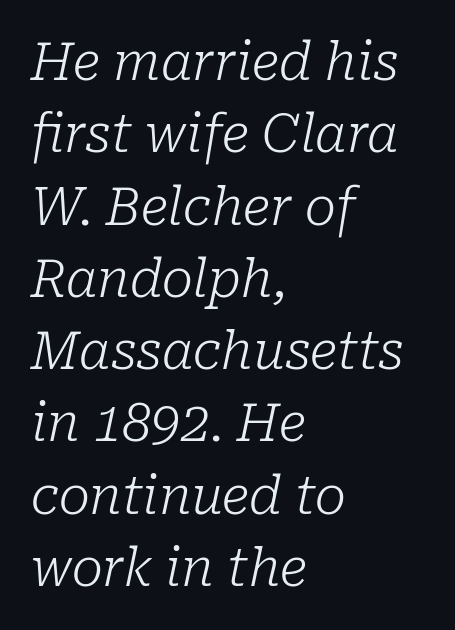
{"serif": "yes", "italic": "yes", "lean": "right", "slant_degrees": 10, "bold": "no", "weight": "light", "width": "normal", "stroke_contrast": "low", "x_height": "medium", "monospaced": "no", "underline": "no", "align": "left", "line_spacing": "normal", "line_spacing_ratio": 1.39, "letter_spacing": "normal", "letter_spacing_em": 0.0, "glyph_px": 52}
